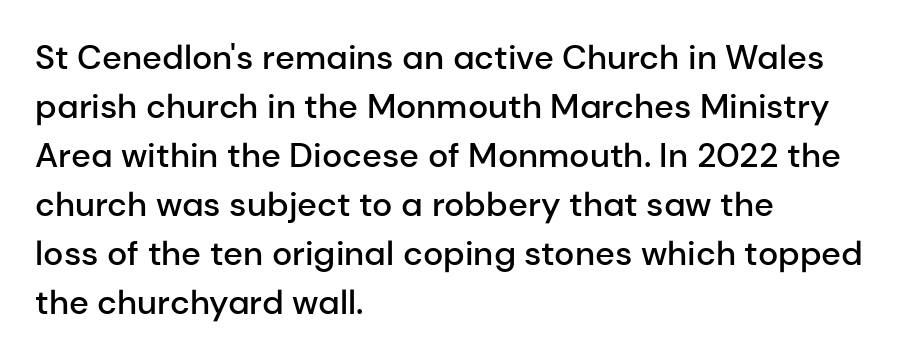
{"serif": "no", "italic": "no", "bold": "semi", "weight": "semibold", "width": "normal", "stroke_contrast": "low", "x_height": "medium", "monospaced": "no", "underline": "no", "align": "left", "line_spacing": "normal", "line_spacing_ratio": 1.44, "letter_spacing": "normal", "letter_spacing_em": 0.0, "glyph_px": 34}
